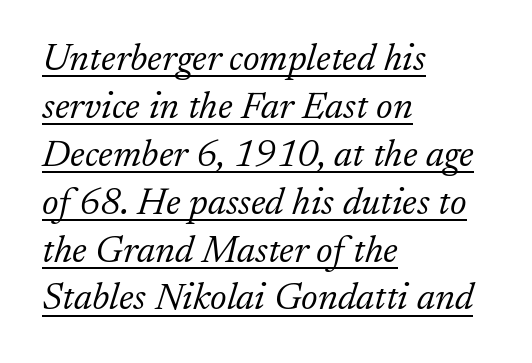
Q: Is the text bold? A: No.
Q: Is the text italic (slanted)? A: Yes, it leans right by about 17 degrees.
Q: Is the typeface a serif or a sans-serif typeface? A: Serif.
Q: Is the text underlined? A: Yes.
Q: How is the paragraph aligned? A: Left-aligned.
Q: Is the spacing between letters normal or unusually wide? A: Normal.
Q: Is the spacing between lines tight, normal or loose? A: Normal.
Q: Width (condensed, normal, or wide)? A: Normal.
Q: Stroke contrast? A: Low.
Q: x-height? A: Small.
Q: Monospaced? A: No.
